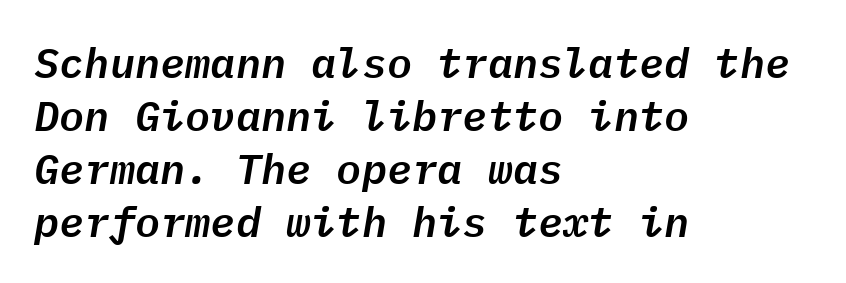
{"italic": "yes", "lean": "right", "slant_degrees": 9, "width": "normal", "stroke_contrast": "low", "x_height": "medium", "monospaced": "yes", "underline": "no", "align": "left", "line_spacing": "normal", "line_spacing_ratio": 1.26, "letter_spacing": "normal", "letter_spacing_em": 0.0, "glyph_px": 42}
